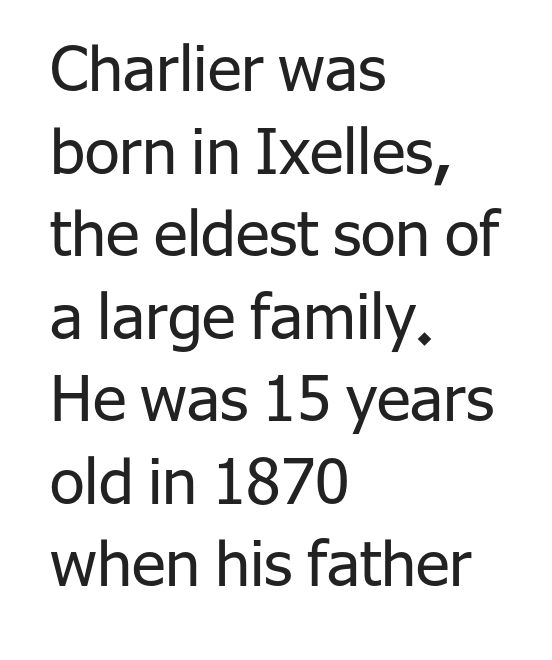
{"serif": "no", "italic": "no", "bold": "no", "weight": "regular", "width": "normal", "stroke_contrast": "low", "x_height": "medium", "monospaced": "no", "underline": "no", "align": "left", "line_spacing": "normal", "line_spacing_ratio": 1.31, "letter_spacing": "normal", "letter_spacing_em": 0.0, "glyph_px": 63}
